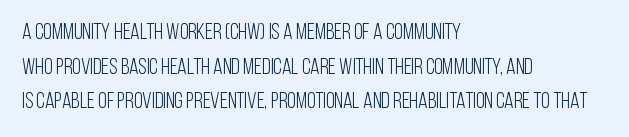
{"italic": "no", "bold": "no", "underline": "no", "align": "left", "line_spacing": "normal", "line_spacing_ratio": 1.57, "letter_spacing": "normal", "letter_spacing_em": 0.0, "glyph_px": 22}
